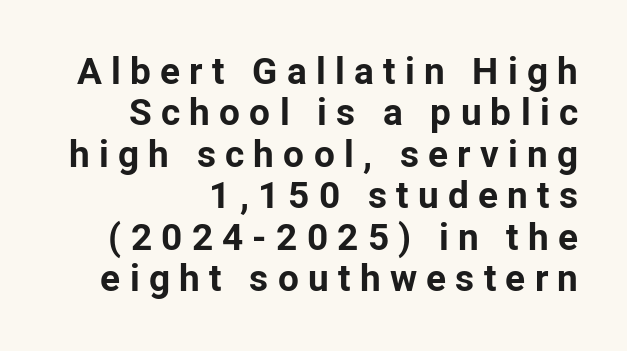
The image shows 37 px bold sans-serif type, upright; set right-aligned, tight line spacing (1.12x), unusually wide letter spacing (+0.25 em), not underlined; low stroke contrast and a medium x-height.
